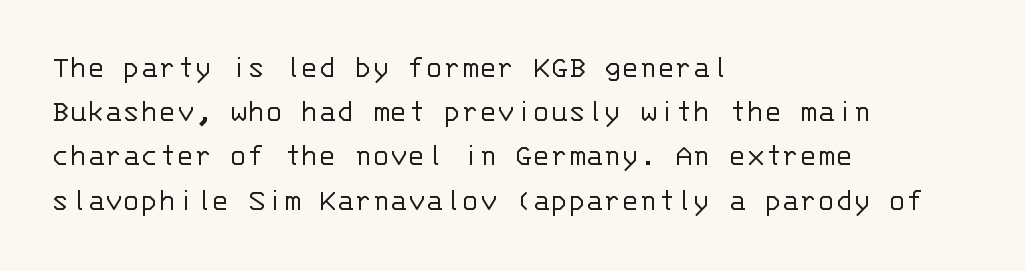
{"serif": "no", "italic": "no", "bold": "no", "weight": "light", "width": "normal", "stroke_contrast": "low", "x_height": "large", "monospaced": "yes", "underline": "no", "align": "left", "line_spacing": "normal", "line_spacing_ratio": 1.34, "letter_spacing": "normal", "letter_spacing_em": 0.0, "glyph_px": 33}
